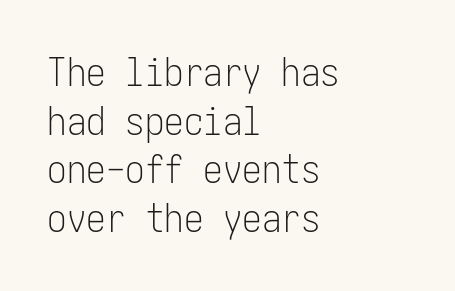
No chunkiness to these letters — they're not bold. To sum up the face: it is a sans, with no serifs. Is there any slant? The stems are plumb. The gaps between neighbouring characters are ordinary and unremarkable.
